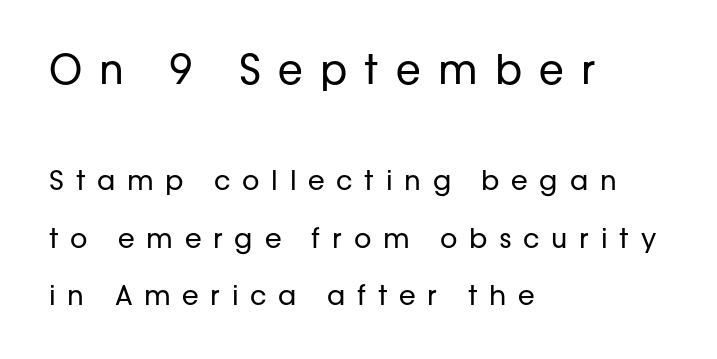
Varying glyph widths throughout — classic text-font behaviour. A clean baseline with only descenders dipping below it. The vertical gap from one line to the next is large. Grotesque or geometric, the face here clearly has no serifs. Spacing between characters has been opened up far beyond the box default.
